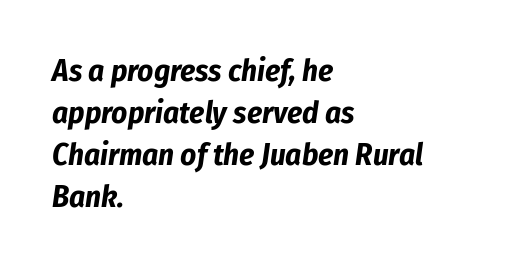
{"italic": "yes", "lean": "right", "slant_degrees": 8, "bold": "yes", "weight": "bold", "width": "condensed", "stroke_contrast": "low", "x_height": "medium", "monospaced": "no", "underline": "no", "align": "left", "line_spacing": "normal", "line_spacing_ratio": 1.35, "letter_spacing": "normal", "letter_spacing_em": 0.0, "glyph_px": 31}
